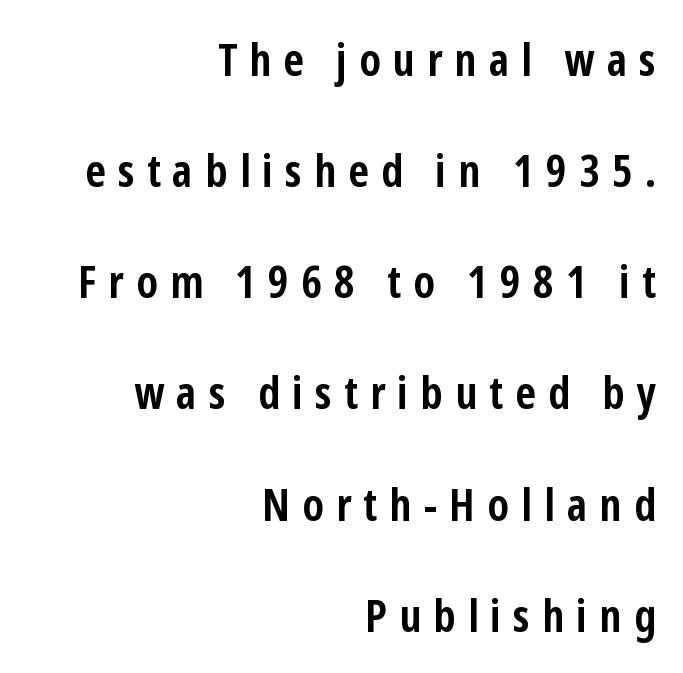
{"serif": "no", "italic": "no", "bold": "yes", "weight": "semibold", "width": "condensed", "stroke_contrast": "low", "x_height": "medium", "monospaced": "no", "underline": "no", "align": "right", "line_spacing": "loose", "line_spacing_ratio": 2.47, "letter_spacing": "wide", "letter_spacing_em": 0.27, "glyph_px": 45}
